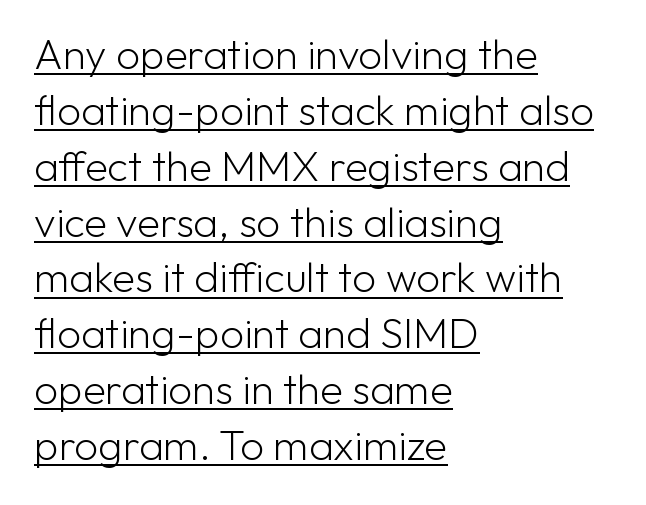
Q: Is the text bold? A: No.
Q: Is the text italic (slanted)? A: No, it is upright.
Q: Is the typeface a serif or a sans-serif typeface? A: Sans-serif.
Q: Is the text underlined? A: Yes.
Q: How is the paragraph aligned? A: Left-aligned.
Q: Is the spacing between letters normal or unusually wide? A: Normal.
Q: Is the spacing between lines tight, normal or loose? A: Normal.
Q: Width (condensed, normal, or wide)? A: Normal.
Q: Stroke contrast? A: Low.
Q: x-height? A: Medium.
Q: Monospaced? A: No.
